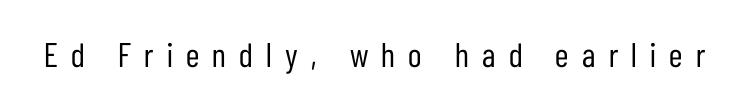
The line texture is sparse and dotted thanks to wide tracking. Weight: regular or lighter. Each letter's strokes conclude bluntly, with no projecting serifs. Proportional: the letters do not fall into vertical columns. Lines of text with bare space underneath.
